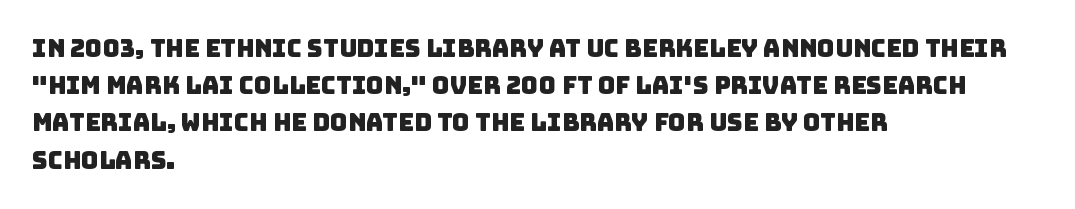
Q: Is the text underlined? A: No.
Q: How is the paragraph aligned? A: Left-aligned.
Q: Is the spacing between letters normal or unusually wide? A: Normal.
Q: Is the spacing between lines tight, normal or loose? A: Normal.
